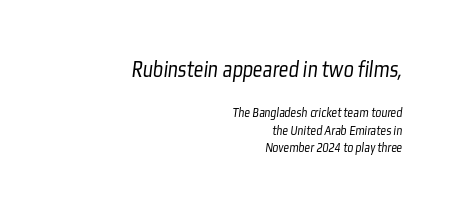
The image shows 24 px text type; set right-aligned, normal line spacing (1.25x), normal letter spacing, not underlined; the first (top) block is 1.71x larger.
